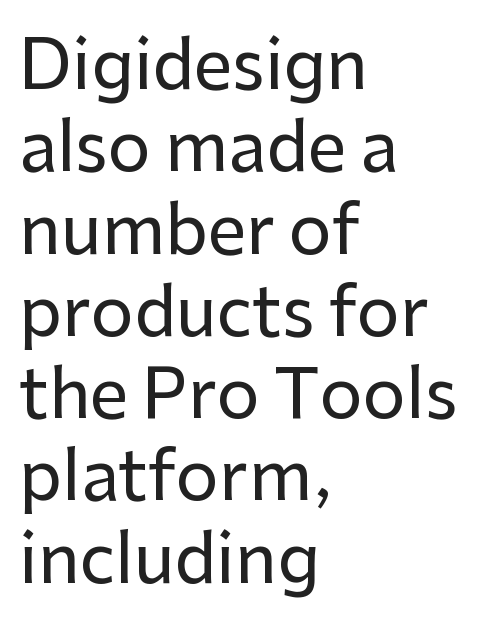
Q: Is the text italic (slanted)? A: No, it is upright.
Q: Is the typeface a serif or a sans-serif typeface? A: Sans-serif.
Q: Is the text underlined? A: No.
Q: How is the paragraph aligned? A: Left-aligned.
Q: Is the spacing between letters normal or unusually wide? A: Normal.
Q: Width (condensed, normal, or wide)? A: Normal.
Q: Stroke contrast? A: Low.
Q: x-height? A: Medium.
Q: Monospaced? A: No.
